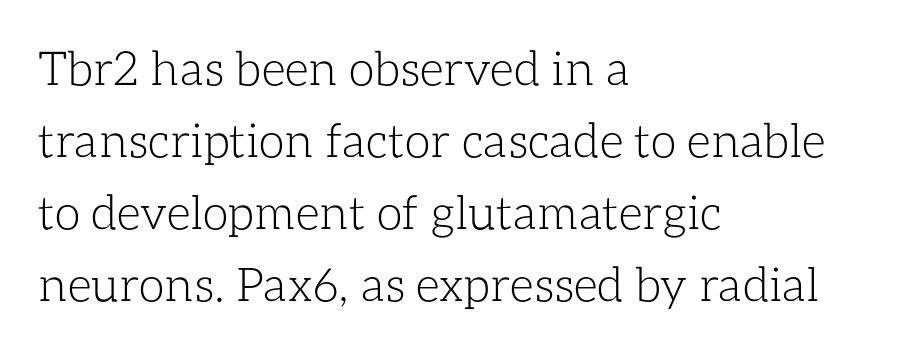
Q: Is the text bold? A: No.
Q: Is the text italic (slanted)? A: No, it is upright.
Q: Is the text underlined? A: No.
Q: How is the paragraph aligned? A: Left-aligned.
Q: Is the spacing between letters normal or unusually wide? A: Normal.
Q: Is the spacing between lines tight, normal or loose? A: Normal.
Q: Width (condensed, normal, or wide)? A: Normal.
Q: Stroke contrast? A: Low.
Q: x-height? A: Medium.
Q: Monospaced? A: No.
